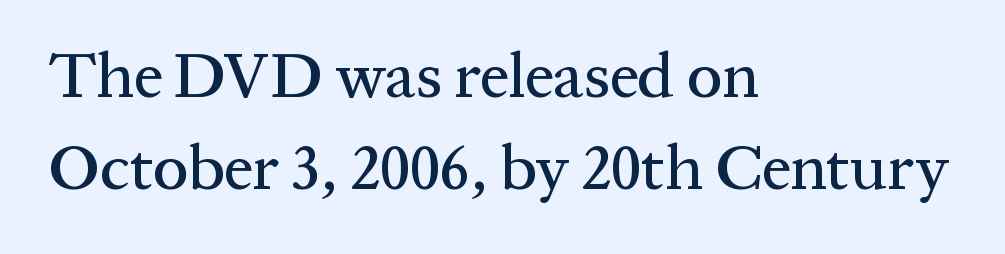
{"serif": "yes", "italic": "no", "width": "normal", "stroke_contrast": "medium", "x_height": "medium", "monospaced": "no", "underline": "no", "align": "left", "line_spacing": "normal", "line_spacing_ratio": 1.44, "letter_spacing": "normal", "letter_spacing_em": 0.0, "glyph_px": 64}
